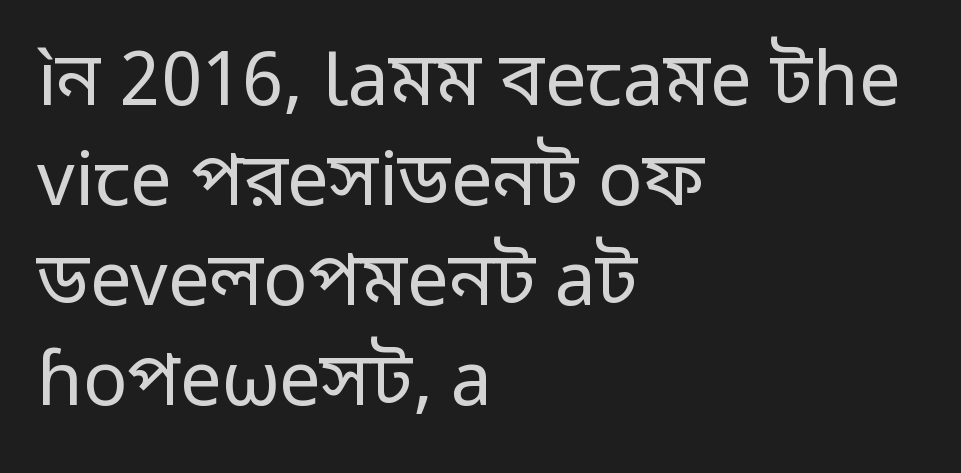
{"serif": "no", "italic": "no", "bold": "no", "weight": "regular", "width": "normal", "stroke_contrast": "low", "x_height": "medium", "monospaced": "no", "underline": "no", "align": "left", "line_spacing": "normal", "line_spacing_ratio": 1.35, "letter_spacing": "normal", "letter_spacing_em": 0.0, "glyph_px": 74}
